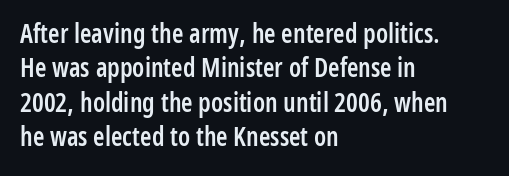
{"italic": "no", "bold": "semi", "underline": "no", "align": "left", "line_spacing": "normal", "line_spacing_ratio": 1.32, "letter_spacing": "normal", "letter_spacing_em": 0.0, "glyph_px": 26}
